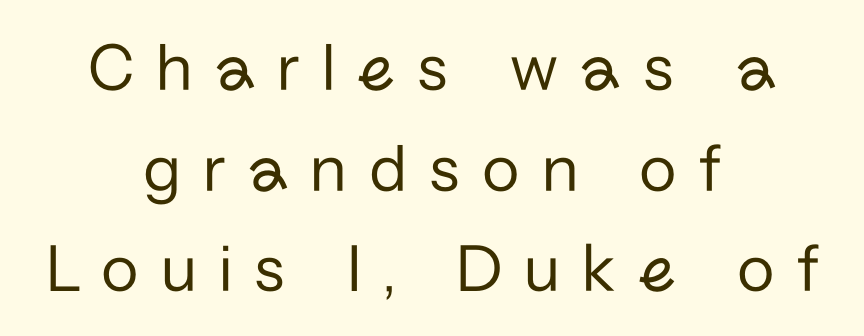
The type is letterspaced generously, with wide tracking. Just letters on the line, the space beneath them empty. The lettering stays uniformly vertical, giving the passage a roman look. The letters advance in unequal steps, a hallmark of proportional type. This rendering employs a face without finishing strokes, i.e., a sans-serif. The rows are spaced the way most documents space them.
